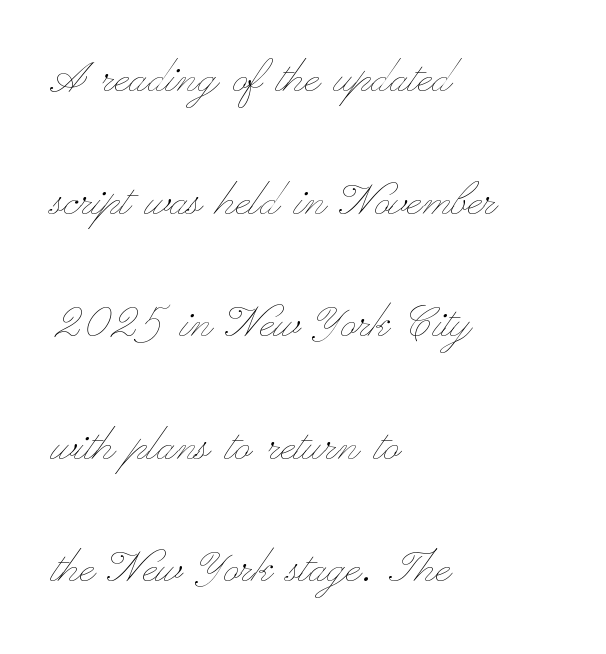
Letters have the restrained weight of plain body copy at most. These lines are set flush left with a ragged right edge. Spacing verdict: proportional, widths tailored to each character. Tracking value appears to be zero — textbook default spacing.
